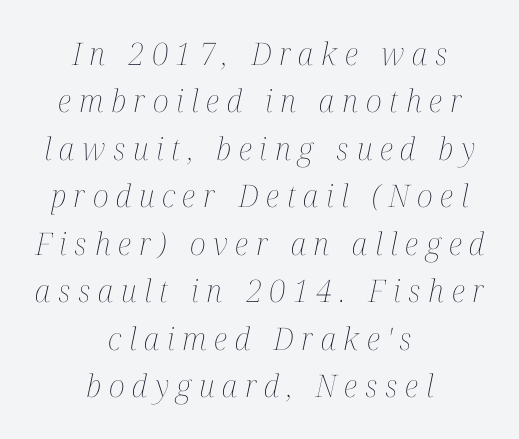
{"italic": "yes", "lean": "right", "slant_degrees": 12, "bold": "no", "weight": "thin", "width": "condensed", "stroke_contrast": "medium", "x_height": "medium", "monospaced": "no", "underline": "no", "align": "center", "line_spacing": "normal", "line_spacing_ratio": 1.53, "letter_spacing": "wide", "letter_spacing_em": 0.25, "glyph_px": 31}
